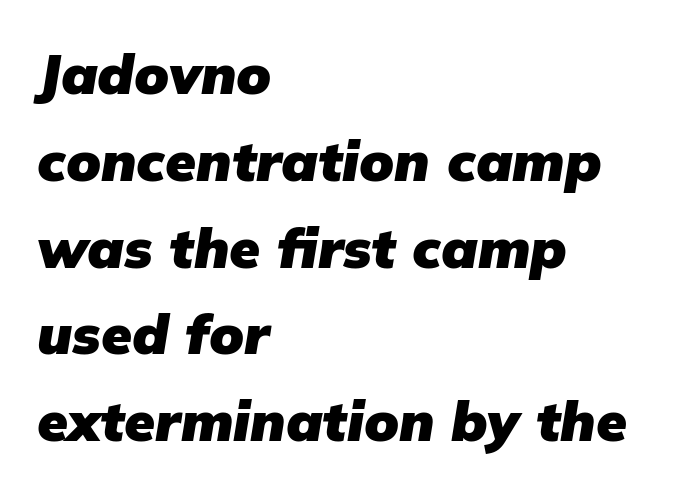
{"italic": "yes", "lean": "right", "slant_degrees": 9, "bold": "yes", "weight": "heavy", "width": "normal", "stroke_contrast": "low", "x_height": "medium", "monospaced": "no", "underline": "no", "align": "left", "line_spacing": "normal", "line_spacing_ratio": 1.55, "letter_spacing": "normal", "letter_spacing_em": 0.0, "glyph_px": 56}
